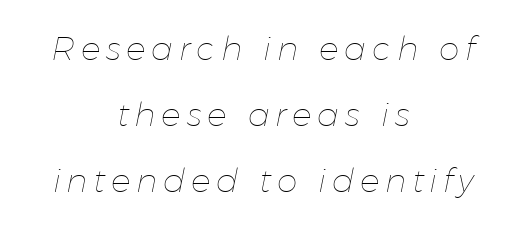
{"italic": "yes", "lean": "right", "slant_degrees": 11, "bold": "no", "weight": "thin", "width": "normal", "stroke_contrast": "low", "x_height": "medium", "monospaced": "no", "underline": "no", "align": "center", "line_spacing": "loose", "line_spacing_ratio": 2.0, "glyph_px": 33}
